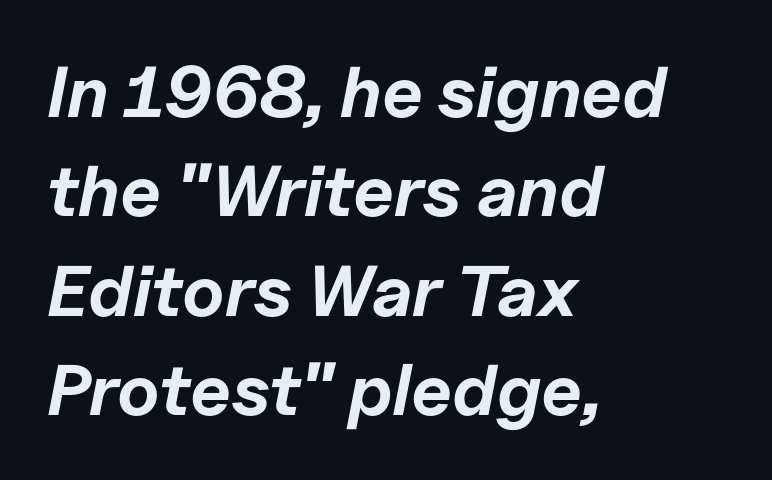
Q: Is the text bold? A: Yes.
Q: Is the text italic (slanted)? A: Yes, it leans right by about 11 degrees.
Q: Is the text underlined? A: No.
Q: How is the paragraph aligned? A: Left-aligned.
Q: Is the spacing between letters normal or unusually wide? A: Normal.
Q: Is the spacing between lines tight, normal or loose? A: Normal.
Q: Width (condensed, normal, or wide)? A: Normal.
Q: Stroke contrast? A: Low.
Q: x-height? A: Medium.
Q: Monospaced? A: No.
